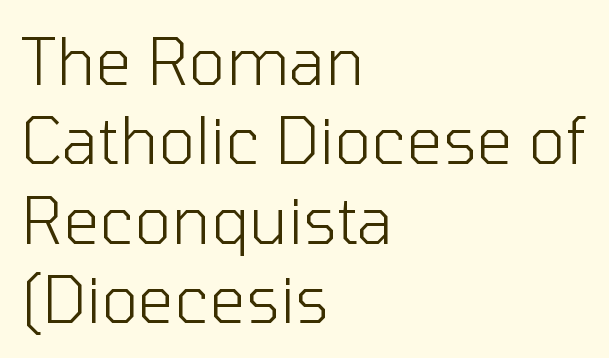
{"serif": "no", "italic": "no", "bold": "no", "weight": "light", "width": "normal", "stroke_contrast": "low", "x_height": "medium", "monospaced": "no", "underline": "no", "align": "left", "line_spacing_ratio": 1.24, "letter_spacing": "normal", "letter_spacing_em": 0.0, "glyph_px": 64}
